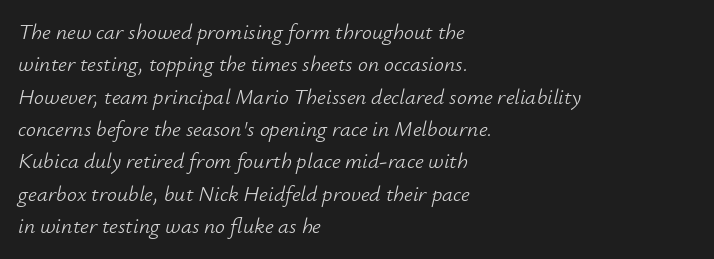
{"italic": "yes", "lean": "right", "slant_degrees": 12, "bold": "no", "underline": "no", "align": "left", "line_spacing": "normal", "line_spacing_ratio": 1.47, "letter_spacing": "normal", "letter_spacing_em": 0.0, "glyph_px": 22}
